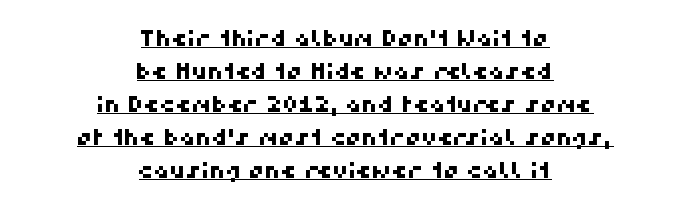
The image shows 22 px text type; set centered, normal line spacing (1.5x), normal letter spacing, underlined.
